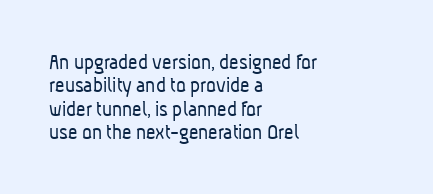
The image shows 23 px text type; set left-aligned, tight line spacing (1.02x), normal letter spacing, not underlined.
